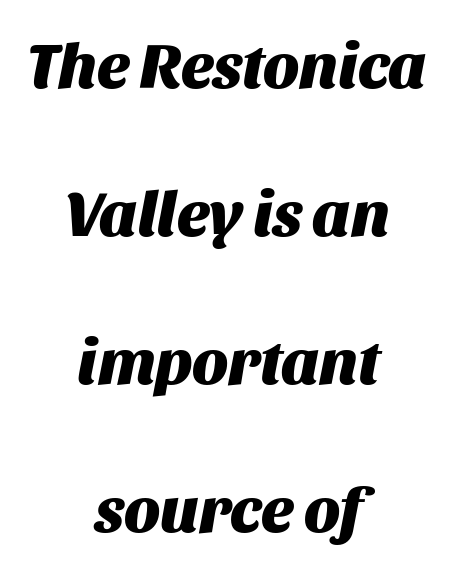
Q: Is the text bold? A: Yes.
Q: Is the text italic (slanted)? A: Yes, it leans right by about 11 degrees.
Q: Is the text underlined? A: No.
Q: How is the paragraph aligned? A: Centered.
Q: Is the spacing between letters normal or unusually wide? A: Normal.
Q: Is the spacing between lines tight, normal or loose? A: Loose.
Q: Width (condensed, normal, or wide)? A: Normal.
Q: Stroke contrast? A: Medium.
Q: x-height? A: Large.
Q: Monospaced? A: No.
